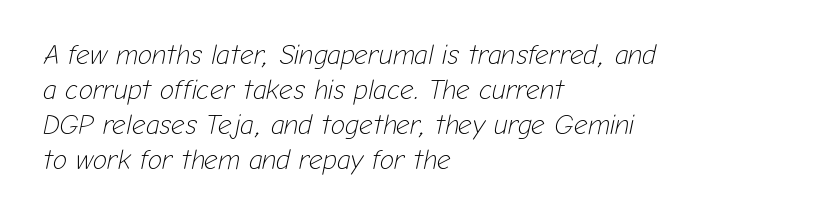
Q: Is the text bold? A: No.
Q: Is the text italic (slanted)? A: Yes, it leans right by about 12 degrees.
Q: Is the text underlined? A: No.
Q: How is the paragraph aligned? A: Left-aligned.
Q: Is the spacing between letters normal or unusually wide? A: Normal.
Q: Is the spacing between lines tight, normal or loose? A: Normal.
